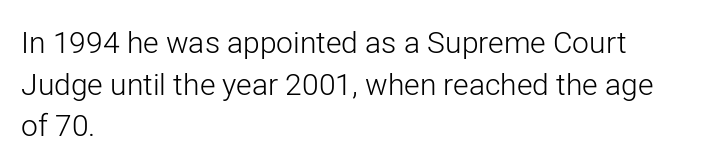
{"serif": "no", "italic": "no", "bold": "no", "weight": "light", "width": "normal", "stroke_contrast": "low", "x_height": "medium", "monospaced": "no", "underline": "no", "align": "left", "line_spacing": "normal", "line_spacing_ratio": 1.39, "letter_spacing": "normal", "letter_spacing_em": 0.0, "glyph_px": 30}
